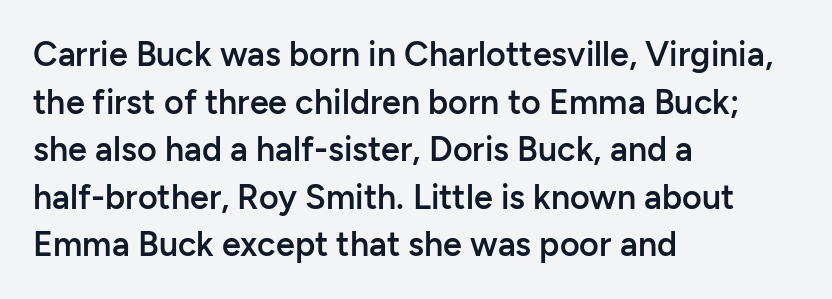
Character widths vary here, with narrow letters taking less room than wide ones. Ordinary non-slanted type is in use. The rendering uses a semibold face; strokes are thickened but not to full bold. Descenders are the only things crossing below the line. Look at the tracking — it's just the regular setting, nothing added. These lines sit exactly where default settings would place them.
